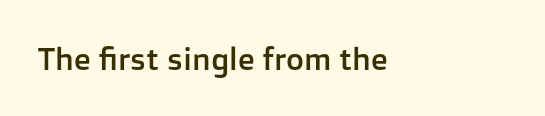
The image shows 31 px sans-serif type, upright; set left-aligned, normal letter spacing, not underlined; low stroke contrast and a medium x-height.
